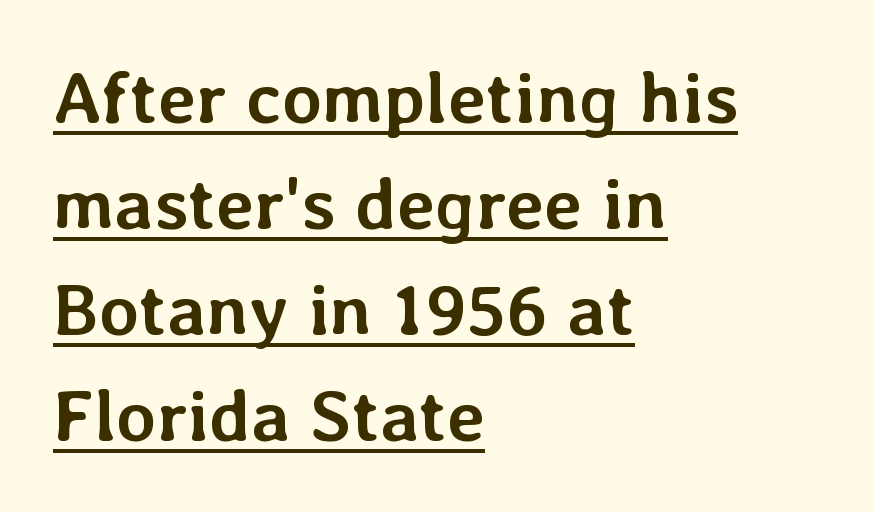
Is there any slant? The stems are plumb. The rendering uses natural spacing where letterforms have individual widths. Compared with undecorated copy, this sample adds a rule below the words. As a designer I'd log this as weight 700, bold.
